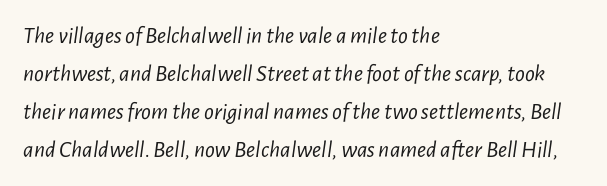
The image shows 24 px text type, italic (leaning right); set left-aligned, normal line spacing (1.59x), normal letter spacing, not underlined.
